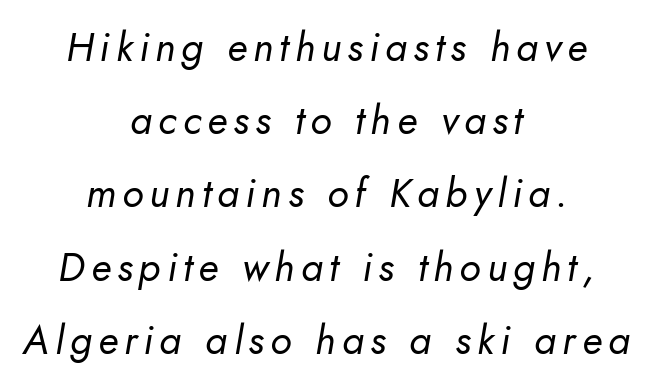
The image shows 40 px regular-weight type, italic (leaning right); set centered, line spacing 1.83x, not underlined; low stroke contrast and a small x-height.
